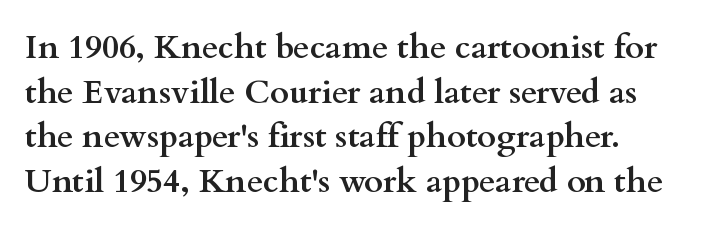
Q: Is the text bold? A: Yes.
Q: Is the text italic (slanted)? A: No, it is upright.
Q: Is the typeface a serif or a sans-serif typeface? A: Serif.
Q: Is the text underlined? A: No.
Q: Is the spacing between letters normal or unusually wide? A: Normal.
Q: Is the spacing between lines tight, normal or loose? A: Normal.
Q: Width (condensed, normal, or wide)? A: Wide.
Q: Stroke contrast? A: Medium.
Q: x-height? A: Small.
Q: Monospaced? A: No.
